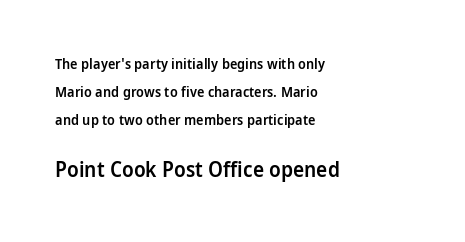
The image shows 21 px text type, upright; set left-aligned, loose line spacing (2.01x), normal letter spacing, not underlined; the second (bottom) block is 1.5x larger.
